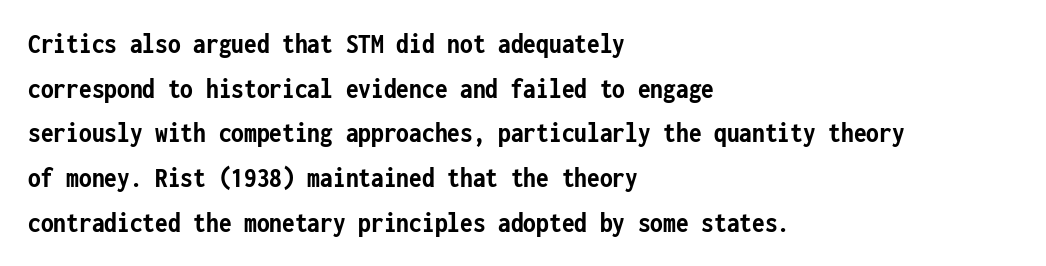
{"serif": "no", "italic": "no", "bold": "yes", "weight": "semibold", "width": "condensed", "stroke_contrast": "low", "x_height": "medium", "monospaced": "yes", "underline": "no", "align": "left", "line_spacing": "normal", "line_spacing_ratio": 1.54, "letter_spacing": "normal", "letter_spacing_em": 0.0, "glyph_px": 29}
